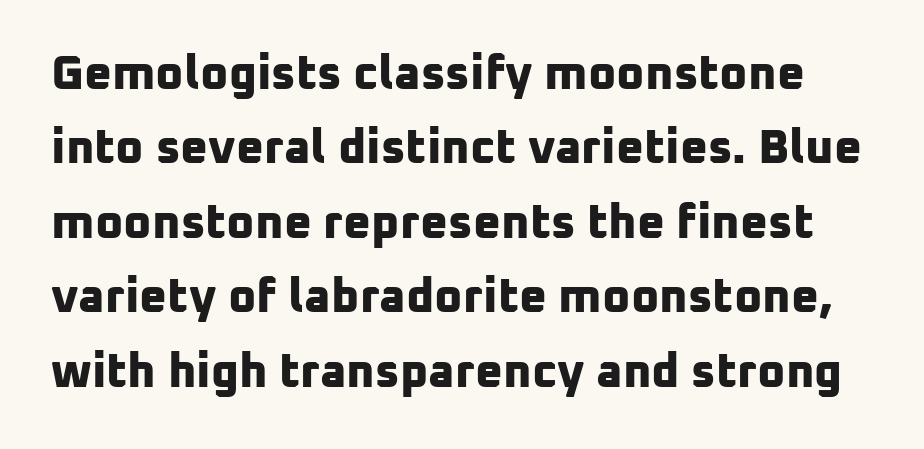
Q: Is the text bold? A: Yes.
Q: Is the typeface a serif or a sans-serif typeface? A: Sans-serif.
Q: Is the text underlined? A: No.
Q: Is the spacing between letters normal or unusually wide? A: Normal.
Q: Is the spacing between lines tight, normal or loose? A: Normal.
Q: Width (condensed, normal, or wide)? A: Normal.
Q: Stroke contrast? A: Low.
Q: x-height? A: Medium.
Q: Monospaced? A: No.
